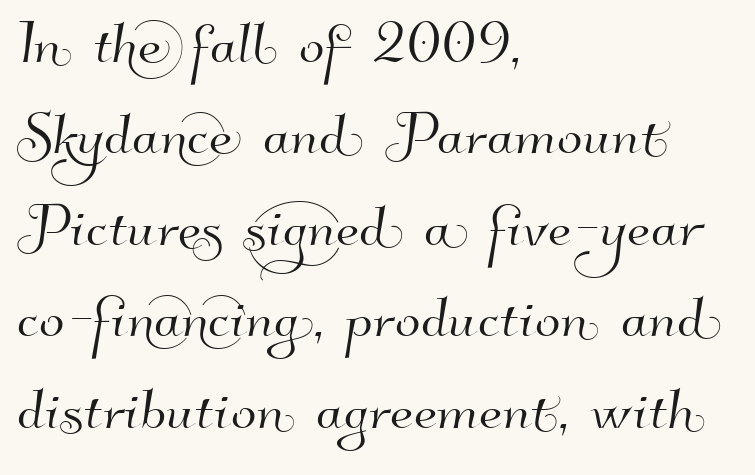
The image shows 75 px sans-serif type; set left-aligned, line spacing 1.22x, normal letter spacing, not underlined; high stroke contrast and a small x-height.
